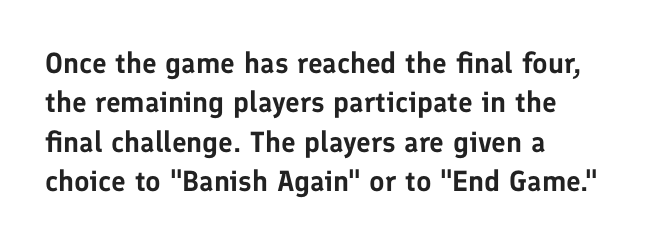
Visually the block forms a straight wall on the left and a jagged coastline on the right. How are the letters spaced? Ordinarily, with no added tracking. The font family rendered here belongs to the sans-serif group. Upright lettering throughout. Underlining? Definitely not there. Compared with typical paragraphs, the rows here are spaced about the same.
